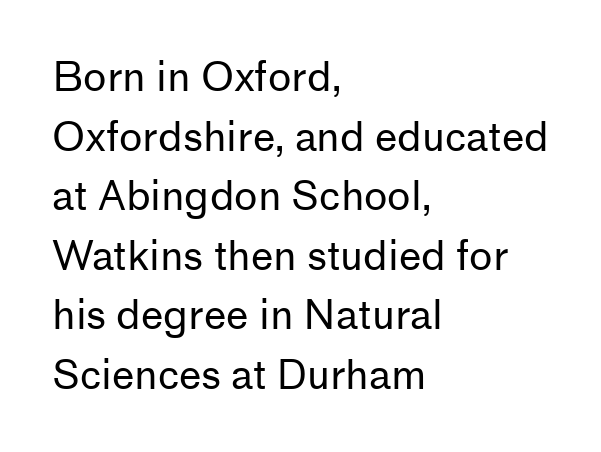
Q: Is the text bold? A: No.
Q: Is the text italic (slanted)? A: No, it is upright.
Q: Is the typeface a serif or a sans-serif typeface? A: Sans-serif.
Q: Is the text underlined? A: No.
Q: How is the paragraph aligned? A: Left-aligned.
Q: Is the spacing between letters normal or unusually wide? A: Normal.
Q: Is the spacing between lines tight, normal or loose? A: Normal.
Q: Width (condensed, normal, or wide)? A: Normal.
Q: Stroke contrast? A: Low.
Q: x-height? A: Medium.
Q: Monospaced? A: No.
